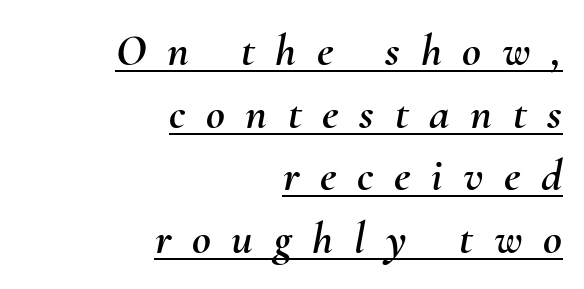
Q: Is the text italic (slanted)? A: Yes, it leans right by about 10 degrees.
Q: Is the text underlined? A: Yes.
Q: How is the paragraph aligned? A: Right-aligned.
Q: Is the spacing between letters normal or unusually wide? A: Unusually wide.
Q: Is the spacing between lines tight, normal or loose? A: Normal.
Q: Width (condensed, normal, or wide)? A: Normal.
Q: Stroke contrast? A: Medium.
Q: x-height? A: Small.
Q: Monospaced? A: No.
